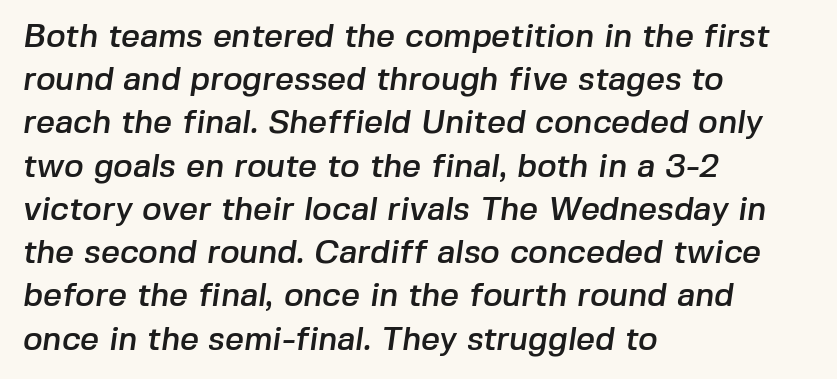
The image shows 33 px sans-serif type; set left-aligned, normal line spacing (1.31x), normal letter spacing, not underlined; low stroke contrast and a medium x-height.
